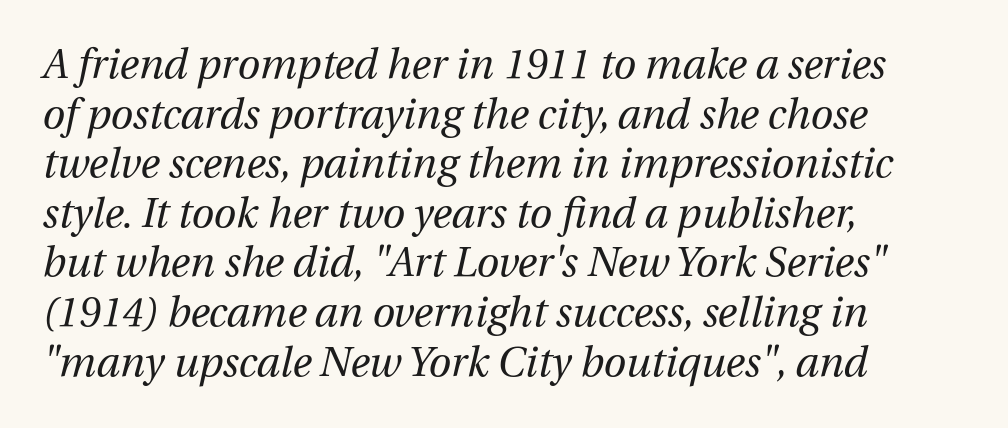
The area under the type is left untouched. The rendering uses natural spacing where letterforms have individual widths. Rendered with sloped, italic letterforms. The line texture is even and compact thanks to regular tracking. Weight: in the light-to-regular range.
